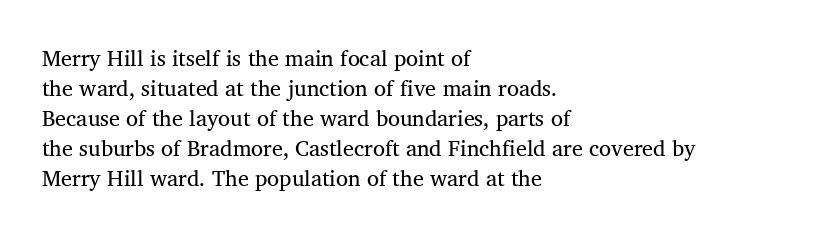
Decoration check: the copy has no underline. A roman cut, with each character standing at attention. The line-height multiplier appears to be the usual default. In CSS terms this would be text-align: left. Words appear dense and cohesive because spacing is normal.
